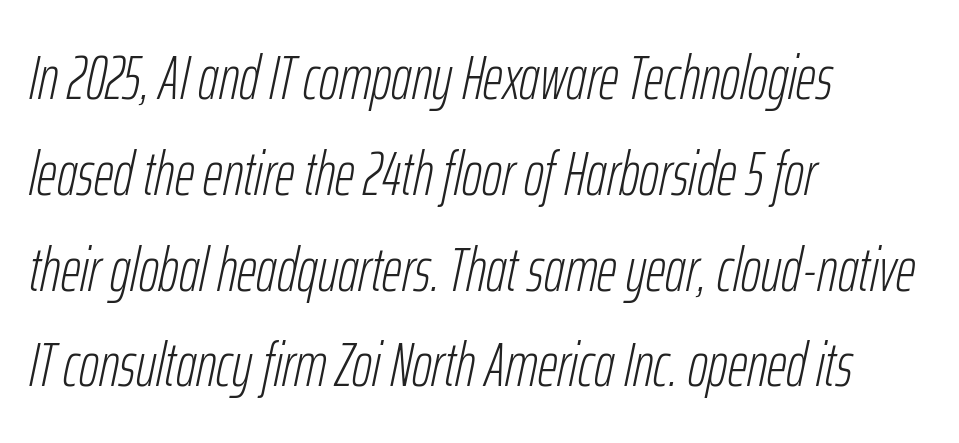
The image shows 61 px light, condensed type, italic (leaning right); set left-aligned, normal line spacing (1.57x), normal letter spacing, not underlined; low stroke contrast and a medium x-height.
